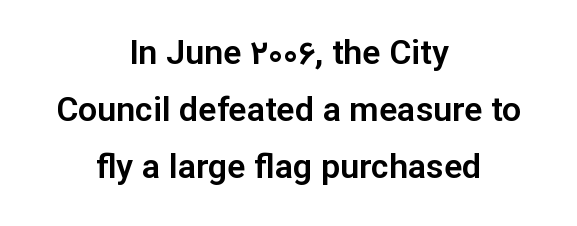
Notice how descenders clear the ascenders below comfortably — that's standard leading. The letters stand upright; this is a roman face. Students, note that the glyphs here touch the page at normal intervals. What kind of face is this? One without serifs — a sans. Reading down the block, each line starts at a different indent, mirrored at its end.
